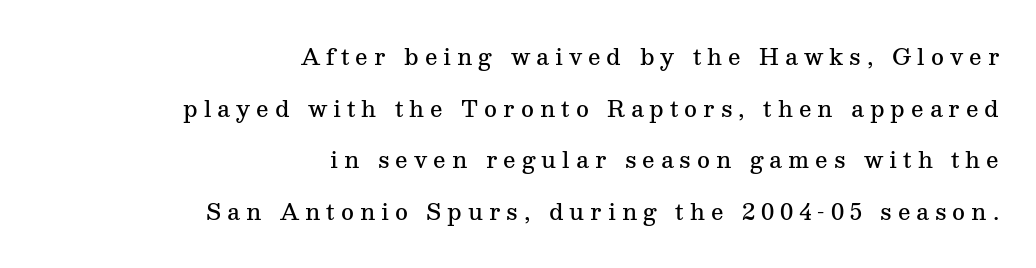
Q: Is the text bold? A: Semi-bold.
Q: Is the text italic (slanted)? A: No, it is upright.
Q: Is the text underlined? A: No.
Q: How is the paragraph aligned? A: Right-aligned.
Q: Is the spacing between letters normal or unusually wide? A: Unusually wide.
Q: Is the spacing between lines tight, normal or loose? A: Loose.
